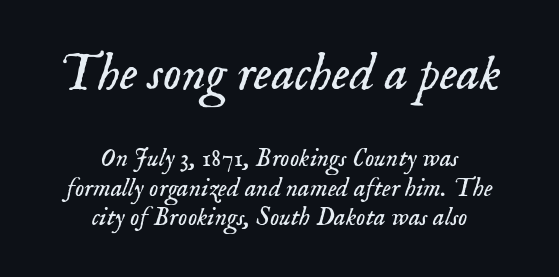
Q: Is the text bold? A: No.
Q: Is the text italic (slanted)? A: Yes, it leans right by about 18 degrees.
Q: Is the typeface a serif or a sans-serif typeface? A: Serif.
Q: Is the text underlined? A: No.
Q: How is the paragraph aligned? A: Centered.
Q: Is the spacing between letters normal or unusually wide? A: Normal.
Q: Is the spacing between lines tight, normal or loose? A: Tight.
Q: Which block of text is set in a larger size, the first (top) or the second (bottom)? A: The first (top) one.
Q: Width (condensed, normal, or wide)? A: Normal.
Q: Stroke contrast? A: Low.
Q: x-height? A: Small.
Q: Monospaced? A: No.
